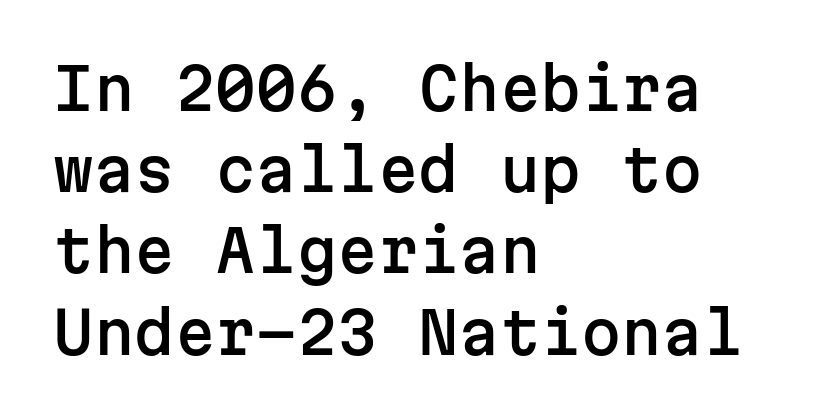
Q: Is the text italic (slanted)? A: No, it is upright.
Q: Is the typeface a serif or a sans-serif typeface? A: Sans-serif.
Q: Is the text underlined? A: No.
Q: How is the paragraph aligned? A: Left-aligned.
Q: Is the spacing between letters normal or unusually wide? A: Normal.
Q: Is the spacing between lines tight, normal or loose? A: Normal.
Q: Width (condensed, normal, or wide)? A: Normal.
Q: Stroke contrast? A: Low.
Q: x-height? A: Medium.
Q: Monospaced? A: Yes.
